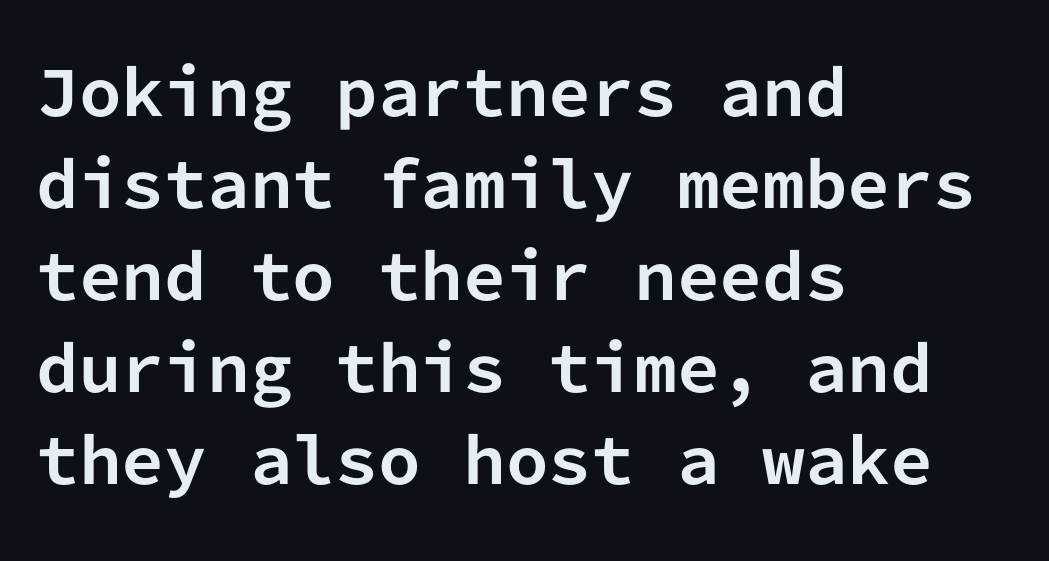
Q: Is the text bold? A: Yes.
Q: Is the text italic (slanted)? A: No, it is upright.
Q: Is the typeface a serif or a sans-serif typeface? A: Sans-serif.
Q: Is the text underlined? A: No.
Q: How is the paragraph aligned? A: Left-aligned.
Q: Is the spacing between letters normal or unusually wide? A: Normal.
Q: Is the spacing between lines tight, normal or loose? A: Normal.
Q: Width (condensed, normal, or wide)? A: Normal.
Q: Stroke contrast? A: Low.
Q: x-height? A: Medium.
Q: Monospaced? A: Yes.
